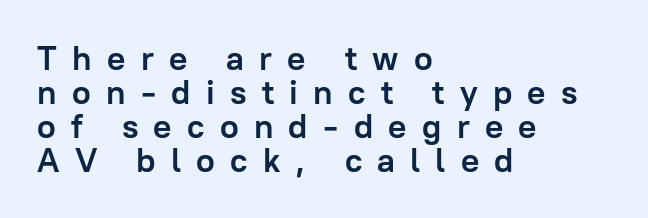
The foot of each line stays bare and open. The type family on display is of the sans-serif kind. The passage shown stacks its lines with hardly any gap. The type sits square on the baseline with zero lean.
